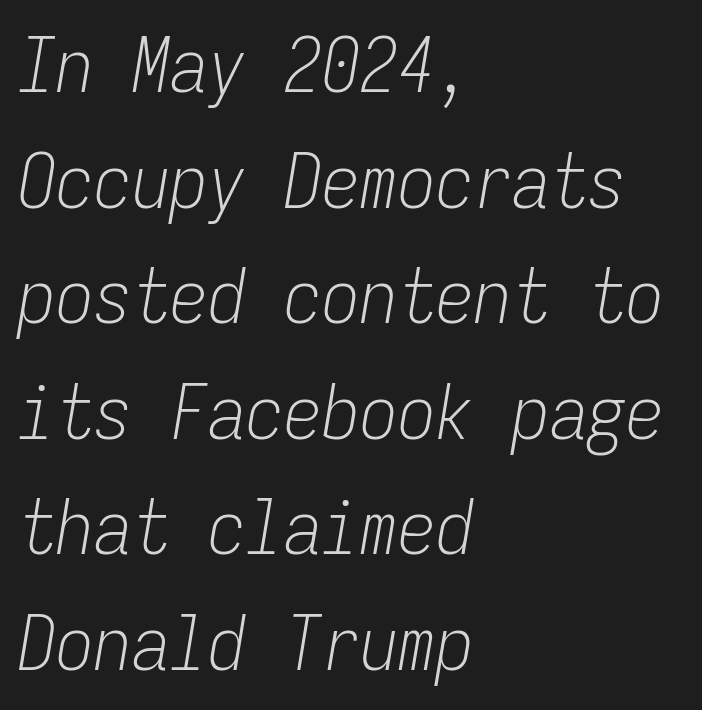
Q: Is the text bold? A: No.
Q: Is the text italic (slanted)? A: Yes, it leans right by about 9 degrees.
Q: Is the text underlined? A: No.
Q: How is the paragraph aligned? A: Left-aligned.
Q: Is the spacing between letters normal or unusually wide? A: Normal.
Q: Is the spacing between lines tight, normal or loose? A: Normal.
Q: Width (condensed, normal, or wide)? A: Condensed.
Q: Stroke contrast? A: Low.
Q: x-height? A: Medium.
Q: Monospaced? A: Yes.
